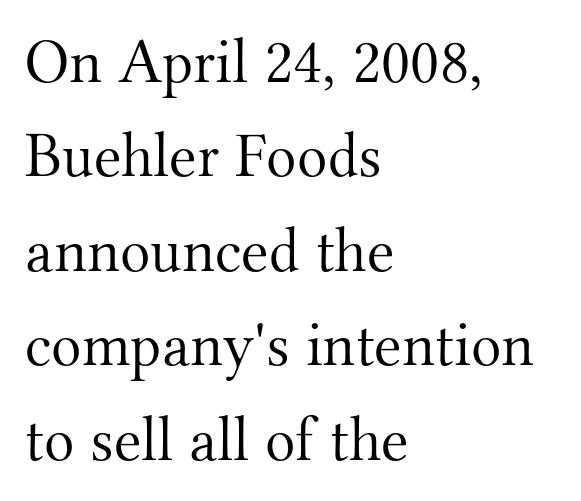
Are there feet on the stems? There are — it's a serif. How would I describe the line gaps? Plain and ordinary. If you drew a ruler down the left edge, every line would touch it. Short note: letters normally spaced. Beneath every word, the page is bare. A typesetter would call this proportional, since set widths differ per character.
